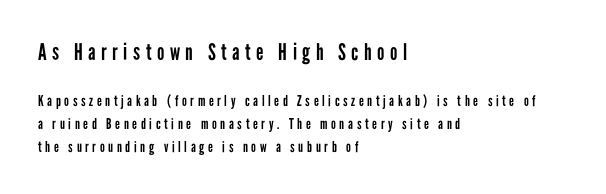
{"italic": "no", "bold": "no", "underline": "no", "align": "left", "line_spacing": "normal", "line_spacing_ratio": 1.52, "letter_spacing": "wide", "letter_spacing_em": 0.24, "larger_block": "first", "size_ratio": 1.53, "glyph_px": 23}
